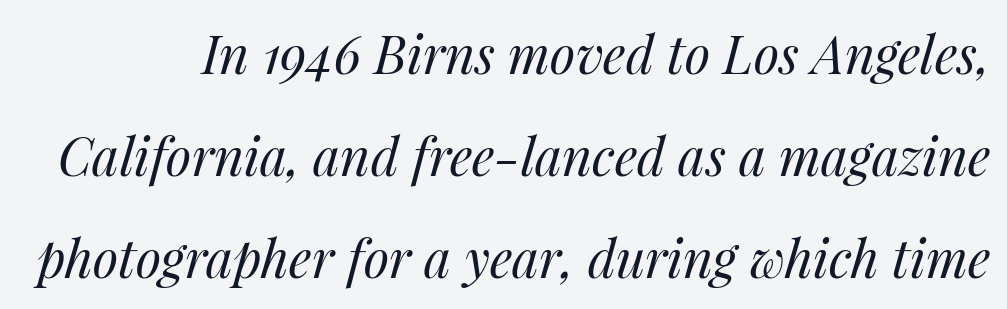
Q: Is the text bold? A: No.
Q: Is the text italic (slanted)? A: Yes, it leans right by about 14 degrees.
Q: Is the text underlined? A: No.
Q: Is the spacing between letters normal or unusually wide? A: Normal.
Q: Is the spacing between lines tight, normal or loose? A: Loose.
Q: Width (condensed, normal, or wide)? A: Normal.
Q: Stroke contrast? A: Medium.
Q: x-height? A: Medium.
Q: Monospaced? A: No.
